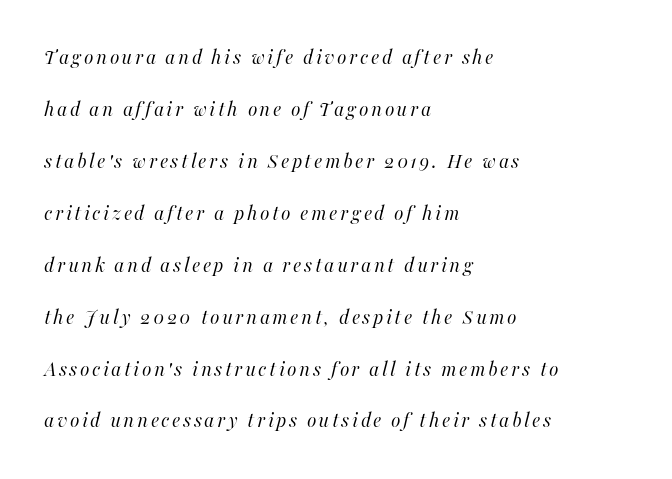
This sample is left-justified, so line endings fall wherever the words run out. Interline gaps are noticeably wide in this sample. The glyphs are unaccompanied by any horizontal stroke below them. Think standard paragraph weight, or any step lighter than that. Style check: oblique.
